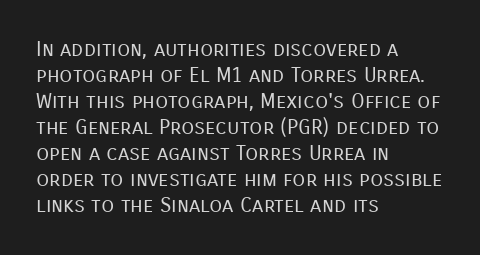
The image shows 21 px text type, upright; set left-aligned, line spacing 1.24x, normal letter spacing, not underlined.
